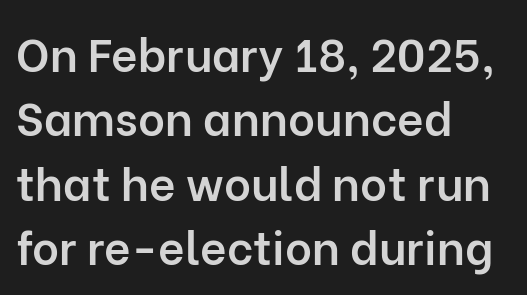
The image shows 46 px semibold sans-serif type, upright; set left-aligned, normal line spacing (1.4x), normal letter spacing, not underlined; low stroke contrast and a medium x-height.
